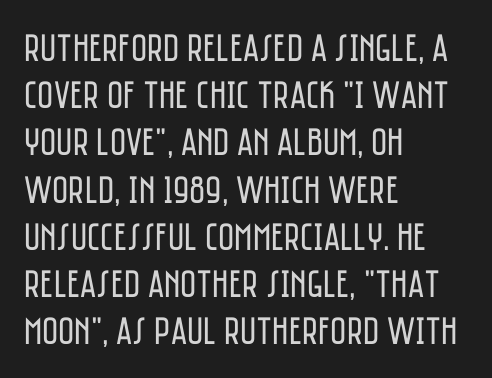
Lines of text with bare space underneath. In terms of letterspacing, this is plain default setting. Stroke terminals: plain, sans-serif. Weight: not bold — regular or lighter.
